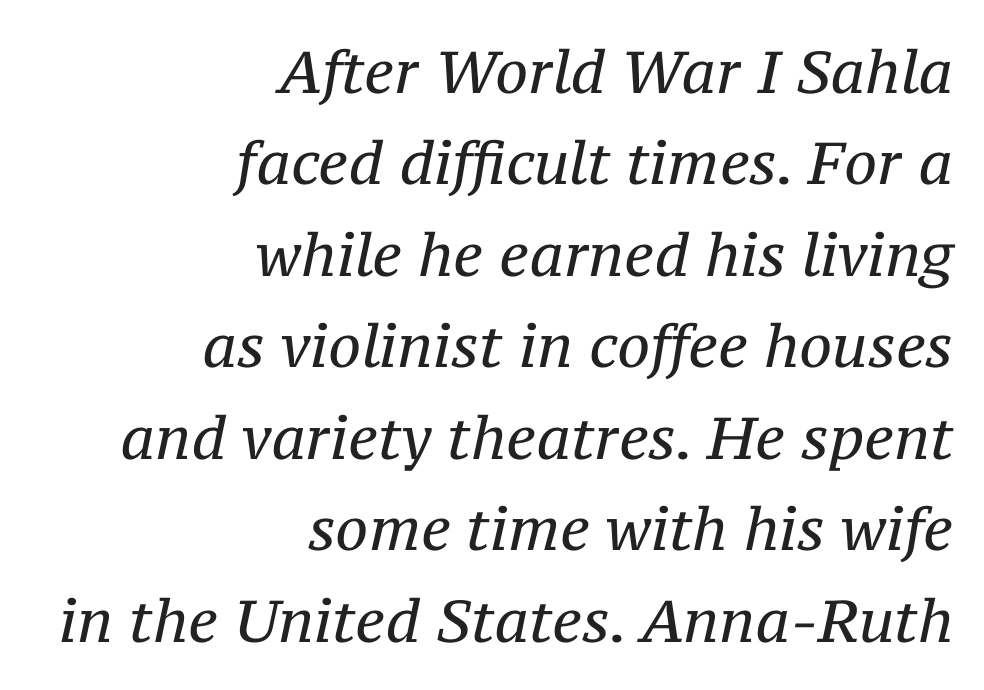
Q: Is the text bold? A: No.
Q: Is the text italic (slanted)? A: Yes, it leans right by about 12 degrees.
Q: Is the typeface a serif or a sans-serif typeface? A: Serif.
Q: Is the text underlined? A: No.
Q: How is the paragraph aligned? A: Right-aligned.
Q: Is the spacing between letters normal or unusually wide? A: Normal.
Q: Is the spacing between lines tight, normal or loose? A: Normal.
Q: Width (condensed, normal, or wide)? A: Normal.
Q: Stroke contrast? A: Medium.
Q: x-height? A: Medium.
Q: Monospaced? A: No.
